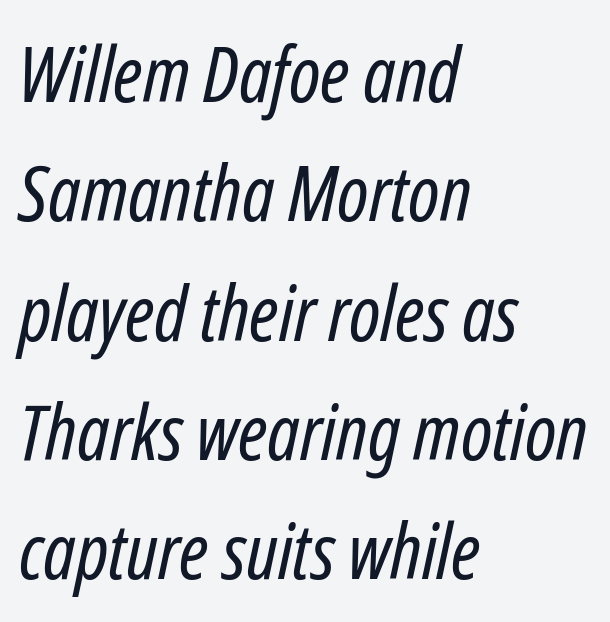
Q: Is the text bold? A: No.
Q: Is the text italic (slanted)? A: Yes, it leans right by about 12 degrees.
Q: Is the text underlined? A: No.
Q: How is the paragraph aligned? A: Left-aligned.
Q: Is the spacing between letters normal or unusually wide? A: Normal.
Q: Is the spacing between lines tight, normal or loose? A: Normal.
Q: Width (condensed, normal, or wide)? A: Condensed.
Q: Stroke contrast? A: Low.
Q: x-height? A: Medium.
Q: Monospaced? A: No.
